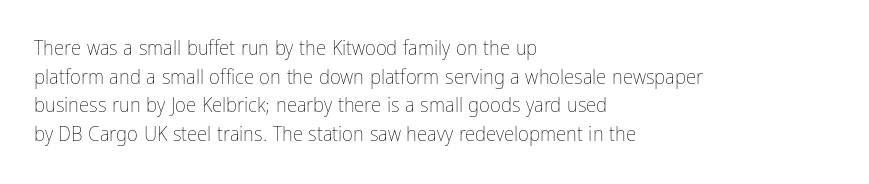
Line beginnings align vertically; line endings do not. Whoever set this chose a conventional vertical rhythm. Stroke mass is kept to a normal reading level or below. Nobody touched the tracking dial on this one.
